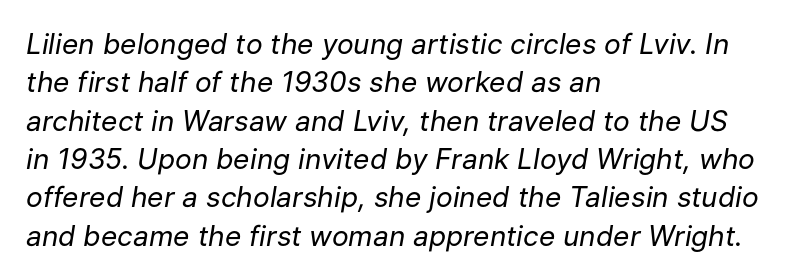
The image shows 28 px regular-weight type, italic (leaning right); set left-aligned, normal line spacing (1.37x), normal letter spacing, not underlined; low stroke contrast and a medium x-height.
